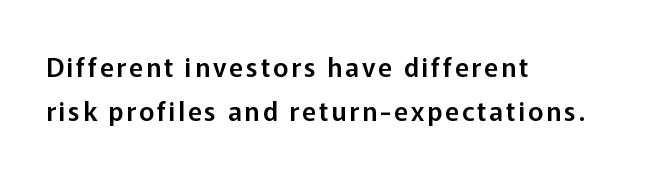
The typesetter chose a ragged-right arrangement here. A roman cut, with each character standing at attention. Compared with typical paragraphs, the rows here are spaced about the same. Bare-footed words on every line.
